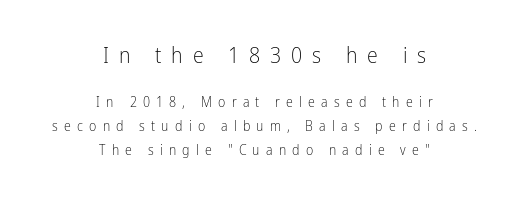
{"italic": "no", "bold": "no", "underline": "no", "align": "center", "line_spacing": "normal", "line_spacing_ratio": 1.7, "letter_spacing": "wide", "letter_spacing_em": 0.44, "larger_block": "first", "size_ratio": 1.57, "glyph_px": 22}
